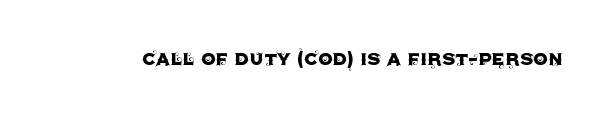
{"italic": "no", "underline": "no", "letter_spacing": "normal", "letter_spacing_em": 0.0, "glyph_px": 23}
